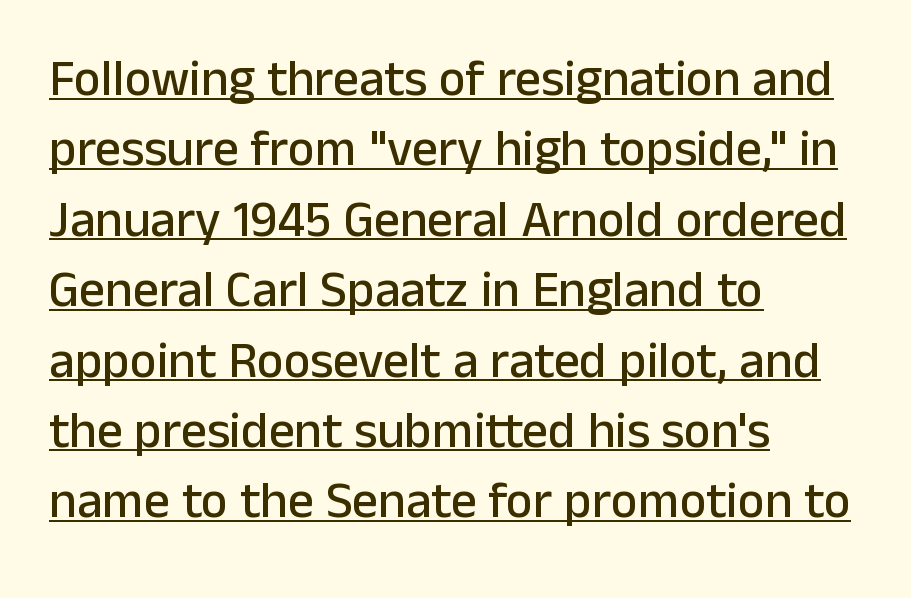
Q: Is the text italic (slanted)? A: No, it is upright.
Q: Is the typeface a serif or a sans-serif typeface? A: Sans-serif.
Q: Is the text underlined? A: Yes.
Q: How is the paragraph aligned? A: Left-aligned.
Q: Is the spacing between letters normal or unusually wide? A: Normal.
Q: Is the spacing between lines tight, normal or loose? A: Normal.
Q: Width (condensed, normal, or wide)? A: Normal.
Q: Stroke contrast? A: Low.
Q: x-height? A: Medium.
Q: Monospaced? A: No.
